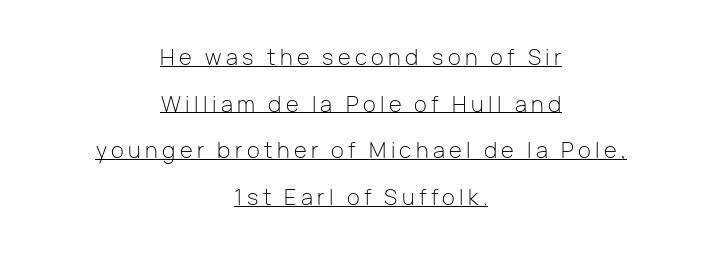
The image shows 22 px text type, upright; set centered, loose line spacing (2.12x), unusually wide letter spacing (+0.2 em), underlined.
